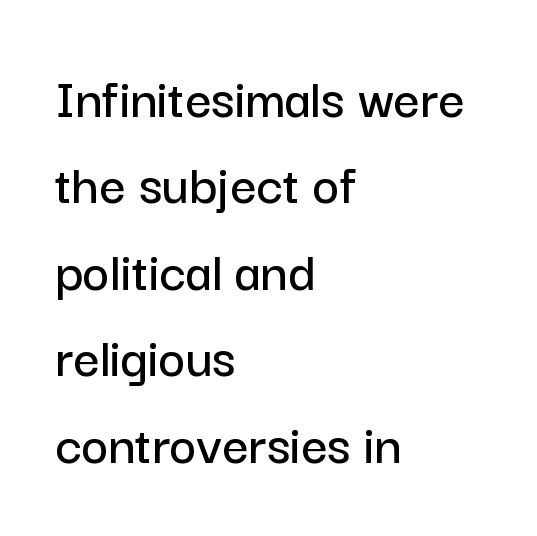
Q: Is the text italic (slanted)? A: No, it is upright.
Q: Is the typeface a serif or a sans-serif typeface? A: Sans-serif.
Q: Is the text underlined? A: No.
Q: How is the paragraph aligned? A: Left-aligned.
Q: Is the spacing between letters normal or unusually wide? A: Normal.
Q: Is the spacing between lines tight, normal or loose? A: Normal.
Q: Width (condensed, normal, or wide)? A: Normal.
Q: Stroke contrast? A: Low.
Q: x-height? A: Medium.
Q: Monospaced? A: No.
